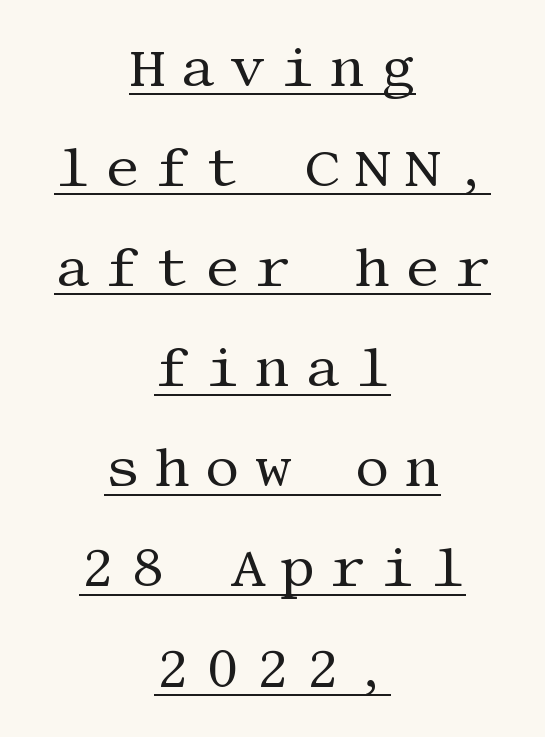
Q: Is the text bold? A: No.
Q: Is the text italic (slanted)? A: No, it is upright.
Q: Is the typeface a serif or a sans-serif typeface? A: Serif.
Q: Is the text underlined? A: Yes.
Q: How is the paragraph aligned? A: Centered.
Q: Is the spacing between letters normal or unusually wide? A: Unusually wide.
Q: Width (condensed, normal, or wide)? A: Normal.
Q: Stroke contrast? A: Medium.
Q: x-height? A: Large.
